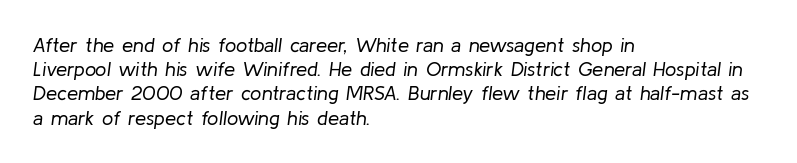
Q: Is the text bold? A: No.
Q: Is the text italic (slanted)? A: Yes, it leans right by about 8 degrees.
Q: Is the text underlined? A: No.
Q: How is the paragraph aligned? A: Left-aligned.
Q: Is the spacing between letters normal or unusually wide? A: Normal.
